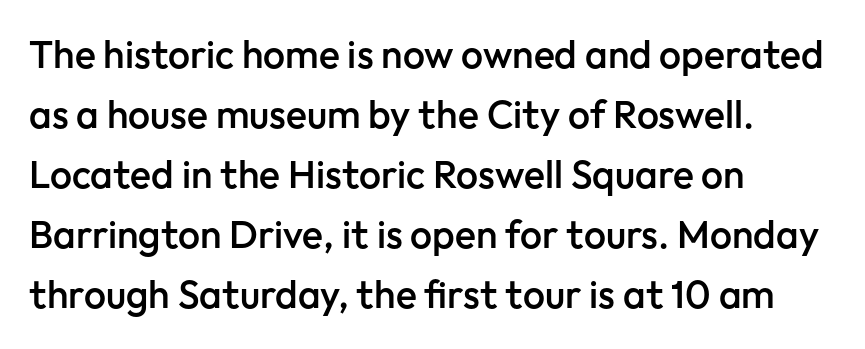
{"serif": "no", "italic": "no", "bold": "semi", "weight": "semibold", "width": "normal", "stroke_contrast": "low", "x_height": "medium", "monospaced": "no", "underline": "no", "align": "left", "line_spacing": "normal", "line_spacing_ratio": 1.54, "letter_spacing": "normal", "letter_spacing_em": 0.0, "glyph_px": 39}
